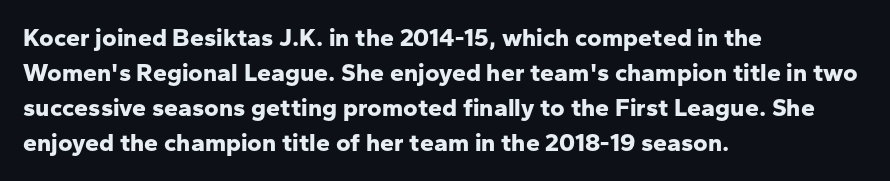
{"italic": "no", "bold": "yes", "underline": "no", "align": "left", "line_spacing": "normal", "line_spacing_ratio": 1.4, "letter_spacing": "normal", "letter_spacing_em": 0.0, "glyph_px": 25}
